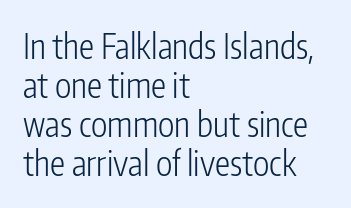
{"serif": "no", "italic": "no", "bold": "no", "weight": "light", "width": "condensed", "stroke_contrast": "low", "x_height": "medium", "monospaced": "no", "underline": "no", "align": "left", "line_spacing": "tight", "line_spacing_ratio": 1.15, "letter_spacing": "normal", "letter_spacing_em": 0.0, "glyph_px": 34}
